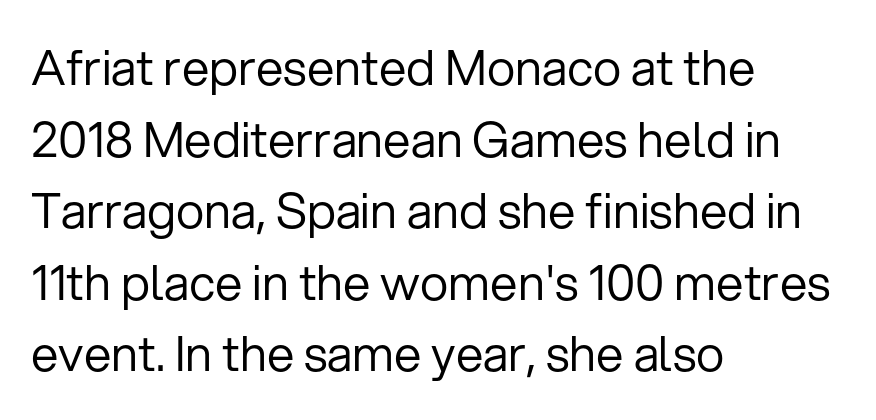
The image shows 49 px regular-weight sans-serif type, upright; set left-aligned, normal line spacing (1.46x), normal letter spacing, not underlined; low stroke contrast and a medium x-height.
